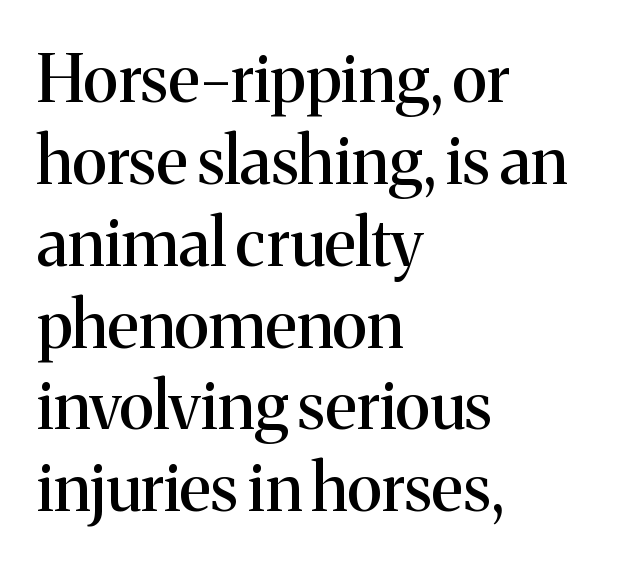
{"serif": "yes", "italic": "no", "width": "normal", "stroke_contrast": "medium", "x_height": "medium", "monospaced": "no", "underline": "no", "align": "left", "line_spacing_ratio": 1.24, "letter_spacing": "normal", "letter_spacing_em": 0.0, "glyph_px": 66}
